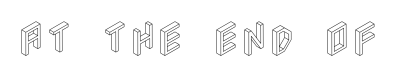
The image shows 38 px condensed type, upright; set normal letter spacing, not underlined; a large x-height.
